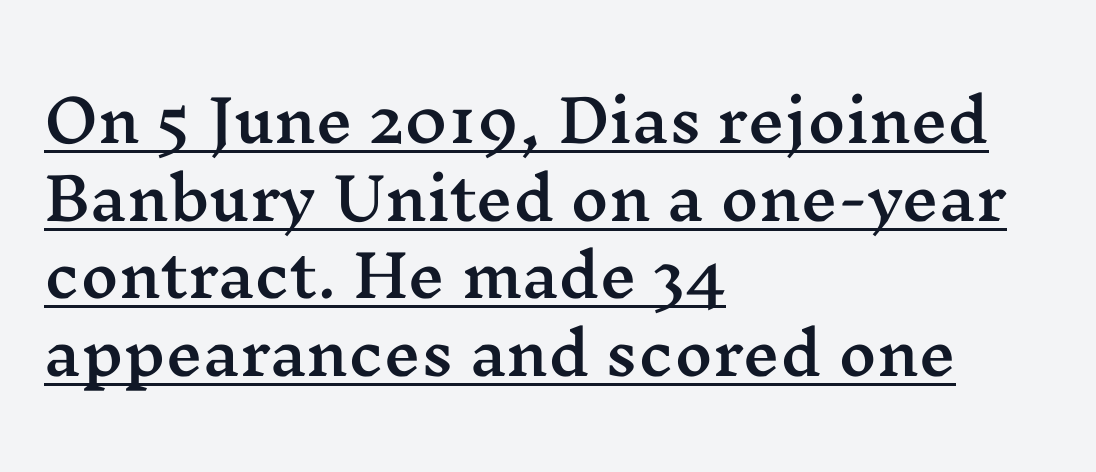
Q: Is the text italic (slanted)? A: No, it is upright.
Q: Is the typeface a serif or a sans-serif typeface? A: Serif.
Q: Is the text underlined? A: Yes.
Q: How is the paragraph aligned? A: Left-aligned.
Q: Is the spacing between letters normal or unusually wide? A: Normal.
Q: Is the spacing between lines tight, normal or loose? A: Normal.
Q: Width (condensed, normal, or wide)? A: Wide.
Q: Stroke contrast? A: Medium.
Q: x-height? A: Medium.
Q: Monospaced? A: No.
